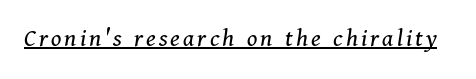
Q: Is the text bold? A: No.
Q: Is the text italic (slanted)? A: Yes, it leans right by about 11 degrees.
Q: Is the text underlined? A: Yes.
